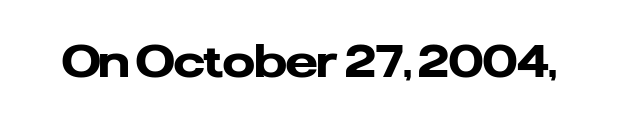
{"serif": "no", "italic": "no", "bold": "yes", "weight": "heavy", "width": "normal", "stroke_contrast": "low", "x_height": "medium", "monospaced": "no", "underline": "no", "letter_spacing": "normal", "letter_spacing_em": 0.0, "glyph_px": 45}
